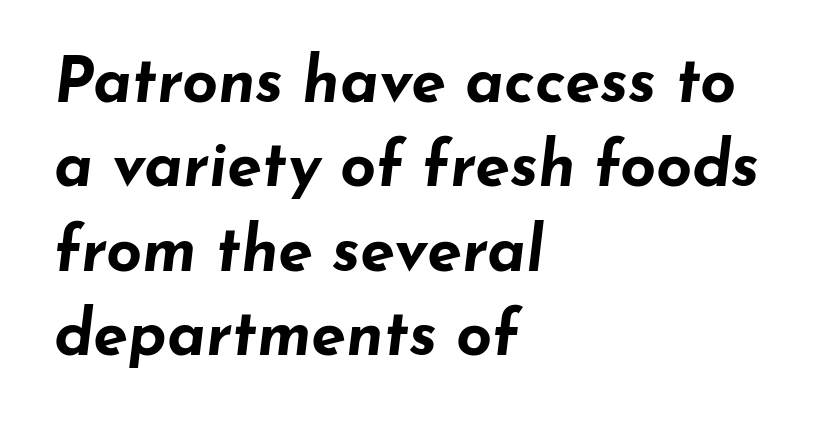
Q: Is the text bold? A: Yes.
Q: Is the text italic (slanted)? A: Yes, it leans right by about 7 degrees.
Q: Is the text underlined? A: No.
Q: How is the paragraph aligned? A: Left-aligned.
Q: Is the spacing between letters normal or unusually wide? A: Normal.
Q: Is the spacing between lines tight, normal or loose? A: Normal.
Q: Width (condensed, normal, or wide)? A: Wide.
Q: Stroke contrast? A: Low.
Q: x-height? A: Small.
Q: Monospaced? A: No.
